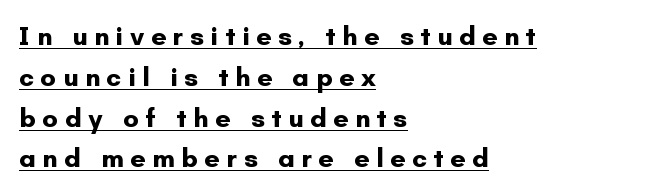
{"italic": "no", "bold": "yes", "underline": "yes", "align": "left", "line_spacing": "normal", "line_spacing_ratio": 1.51, "letter_spacing": "wide", "letter_spacing_em": 0.24, "glyph_px": 27}
